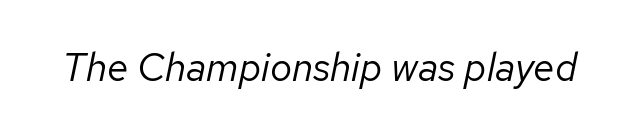
Q: Is the text bold? A: No.
Q: Is the text italic (slanted)? A: Yes, it leans right by about 12 degrees.
Q: Is the text underlined? A: No.
Q: Is the spacing between letters normal or unusually wide? A: Normal.
Q: Width (condensed, normal, or wide)? A: Normal.
Q: Stroke contrast? A: Low.
Q: x-height? A: Medium.
Q: Monospaced? A: No.
